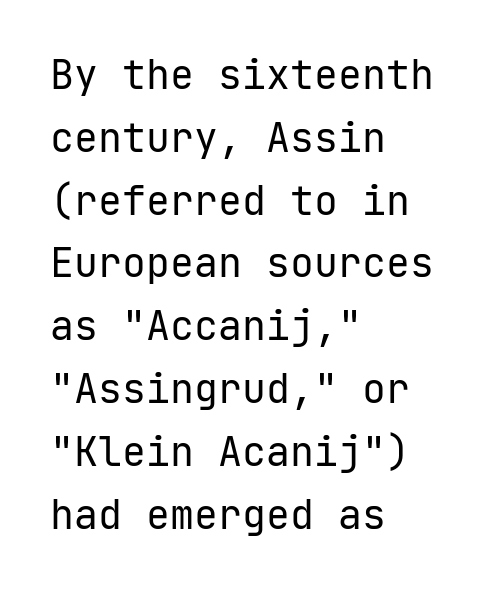
Q: Is the text bold? A: No.
Q: Is the text italic (slanted)? A: No, it is upright.
Q: Is the typeface a serif or a sans-serif typeface? A: Sans-serif.
Q: Is the text underlined? A: No.
Q: How is the paragraph aligned? A: Left-aligned.
Q: Is the spacing between letters normal or unusually wide? A: Normal.
Q: Is the spacing between lines tight, normal or loose? A: Normal.
Q: Width (condensed, normal, or wide)? A: Normal.
Q: Stroke contrast? A: Low.
Q: x-height? A: Medium.
Q: Monospaced? A: Yes.
